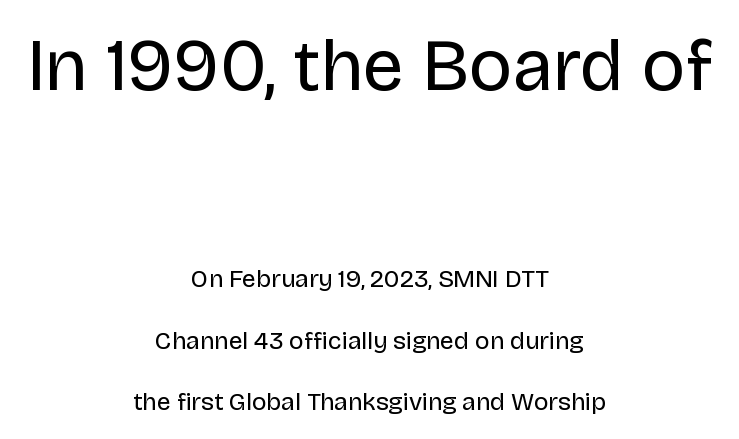
Q: Is the text bold? A: No.
Q: Is the text italic (slanted)? A: No, it is upright.
Q: Is the typeface a serif or a sans-serif typeface? A: Sans-serif.
Q: Is the text underlined? A: No.
Q: How is the paragraph aligned? A: Centered.
Q: Is the spacing between letters normal or unusually wide? A: Normal.
Q: Is the spacing between lines tight, normal or loose? A: Loose.
Q: Which block of text is set in a larger size, the first (top) or the second (bottom)? A: The first (top) one.
Q: Width (condensed, normal, or wide)? A: Normal.
Q: Stroke contrast? A: Low.
Q: x-height? A: Large.
Q: Monospaced? A: No.
